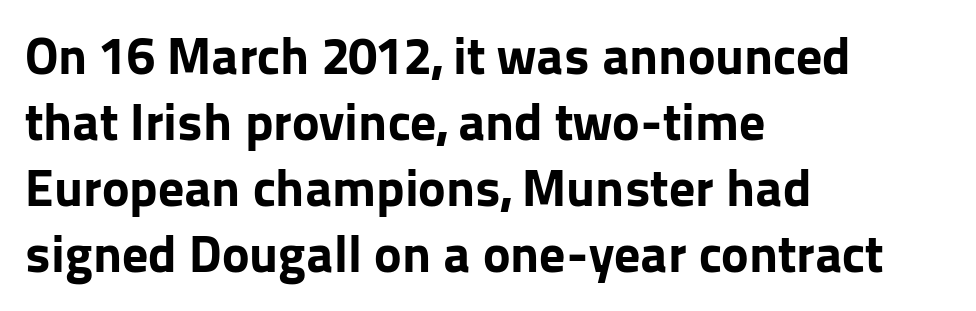
These words are printed bold, with thick strokes throughout. Underline: absent. This rendering leaves character spacing at its baseline value. Students, observe: this is what conventionally led text looks like. Vertical strokes here are truly vertical. The letters carry no serifs — their stems end cleanly without finishing strokes.
